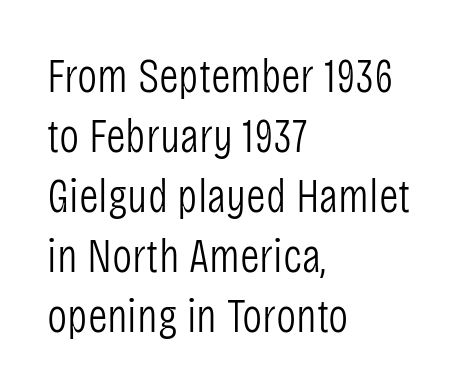
The image shows 48 px light, condensed sans-serif type, upright; set left-aligned, normal line spacing (1.25x), normal letter spacing, not underlined; low stroke contrast and a large x-height.
